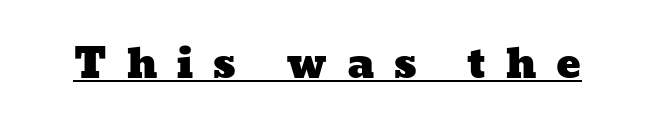
{"width": "wide", "stroke_contrast": "low", "x_height": "medium", "monospaced": "no", "underline": "yes", "letter_spacing": "wide", "letter_spacing_em": 0.47, "glyph_px": 41}
